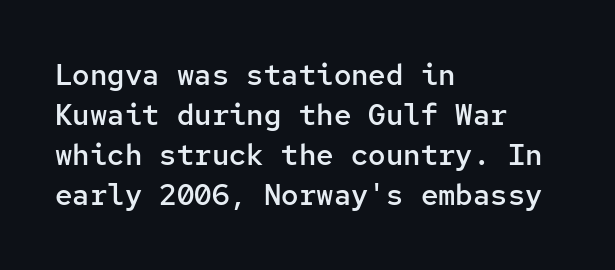
{"serif": "no", "italic": "no", "bold": "semi", "weight": "semibold", "width": "normal", "stroke_contrast": "low", "x_height": "medium", "monospaced": "yes", "underline": "no", "align": "left", "line_spacing": "normal", "line_spacing_ratio": 1.38, "letter_spacing": "normal", "letter_spacing_em": 0.0, "glyph_px": 29}
